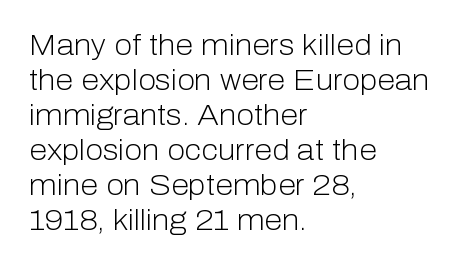
Q: Is the text bold? A: No.
Q: Is the text italic (slanted)? A: No, it is upright.
Q: Is the typeface a serif or a sans-serif typeface? A: Sans-serif.
Q: Is the text underlined? A: No.
Q: How is the paragraph aligned? A: Left-aligned.
Q: Is the spacing between letters normal or unusually wide? A: Normal.
Q: Width (condensed, normal, or wide)? A: Normal.
Q: Stroke contrast? A: Low.
Q: x-height? A: Medium.
Q: Monospaced? A: No.
